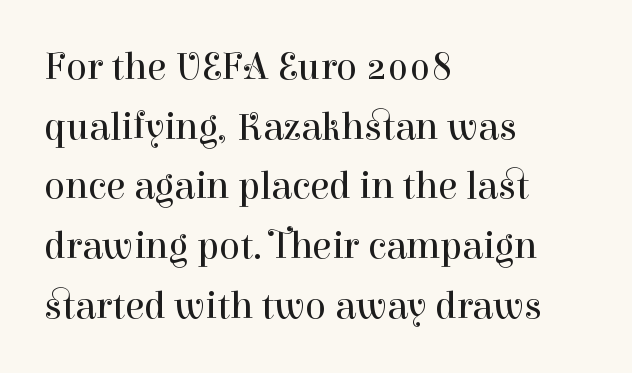
The image shows 39 px regular-weight serif type, upright; set left-aligned, normal line spacing (1.53x), normal letter spacing, not underlined; high stroke contrast and a medium x-height.
